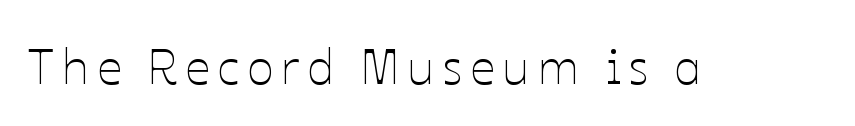
The image shows 49 px thin type, upright; set not underlined; low stroke contrast and a medium x-height.
